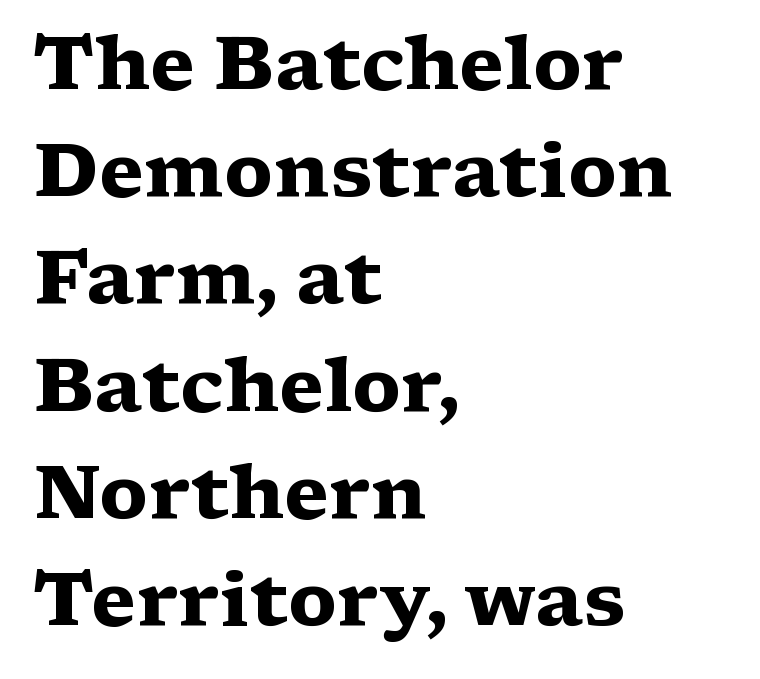
A roman cut, with each character standing at attention. A typesetter would call this zero additional tracking. Underline: absent. The letters are bold, with thick, heavy strokes.
